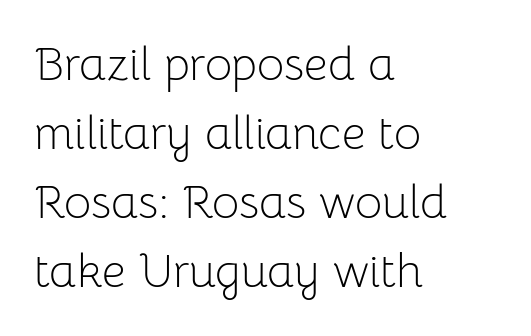
{"serif": "no", "italic": "no", "bold": "no", "weight": "light", "width": "normal", "stroke_contrast": "low", "x_height": "medium", "monospaced": "no", "underline": "no", "align": "left", "line_spacing": "normal", "line_spacing_ratio": 1.47, "letter_spacing": "normal", "letter_spacing_em": 0.0, "glyph_px": 47}
